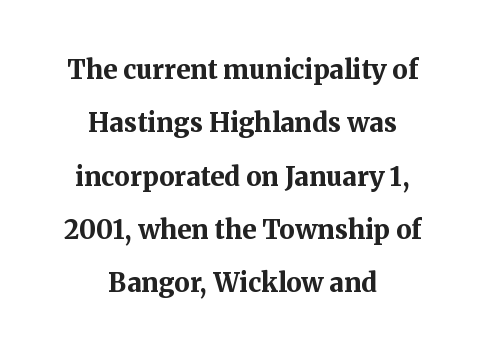
Q: Is the text bold? A: Yes.
Q: Is the text italic (slanted)? A: No, it is upright.
Q: Is the text underlined? A: No.
Q: How is the paragraph aligned? A: Centered.
Q: Is the spacing between letters normal or unusually wide? A: Normal.
Q: Is the spacing between lines tight, normal or loose? A: Loose.
